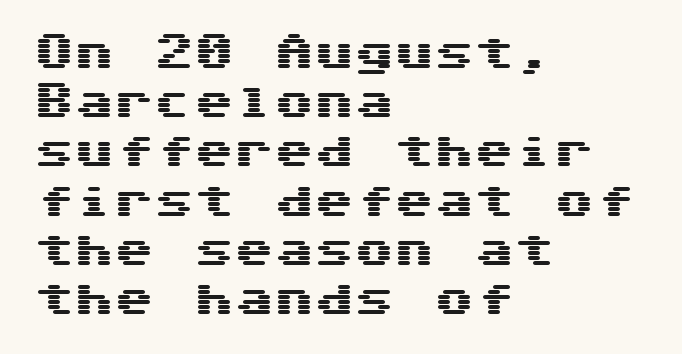
The image shows 40 px wide sans-serif type, upright; set left-aligned, line spacing 1.23x, normal letter spacing, not underlined; medium stroke contrast and a medium x-height.
